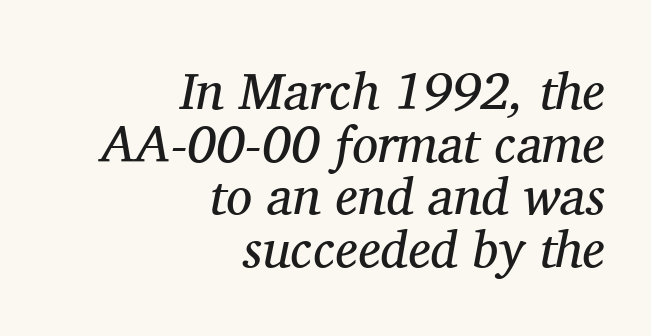
Q: Is the text bold? A: No.
Q: Is the text italic (slanted)? A: Yes, it leans right by about 11 degrees.
Q: Is the typeface a serif or a sans-serif typeface? A: Serif.
Q: Is the text underlined? A: No.
Q: How is the paragraph aligned? A: Right-aligned.
Q: Is the spacing between letters normal or unusually wide? A: Normal.
Q: Is the spacing between lines tight, normal or loose? A: Tight.
Q: Width (condensed, normal, or wide)? A: Normal.
Q: Stroke contrast? A: Medium.
Q: x-height? A: Medium.
Q: Monospaced? A: No.
